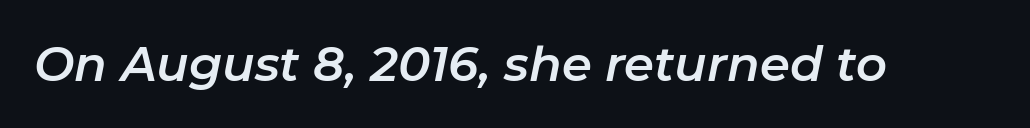
The image shows 48 px text type, italic (leaning right); set normal letter spacing, not underlined; low stroke contrast and a medium x-height.
